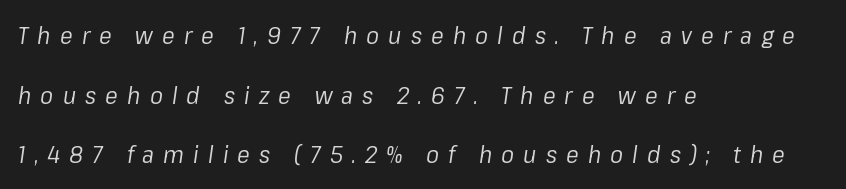
The image shows 24 px text type, italic (leaning right); set left-aligned, loose line spacing (2.48x), unusually wide letter spacing (+0.38 em), not underlined.
